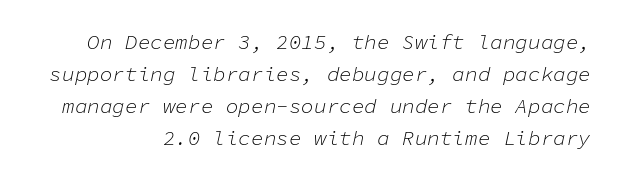
The image shows 21 px text type, italic (leaning right); set normal line spacing (1.53x), normal letter spacing, not underlined.
